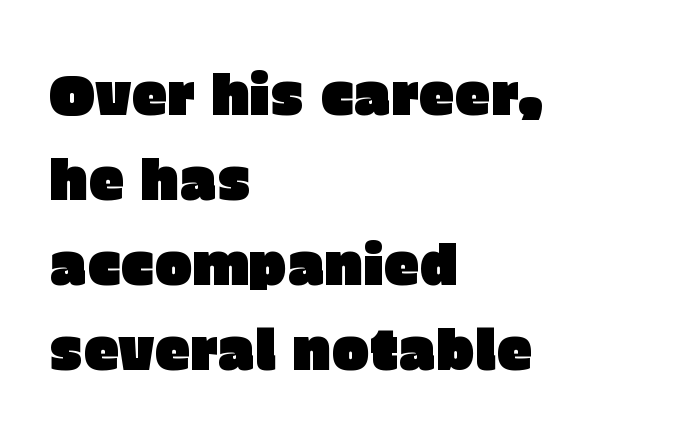
Q: Is the text italic (slanted)? A: No, it is upright.
Q: Is the typeface a serif or a sans-serif typeface? A: Sans-serif.
Q: Is the text underlined? A: No.
Q: How is the paragraph aligned? A: Left-aligned.
Q: Is the spacing between letters normal or unusually wide? A: Normal.
Q: Is the spacing between lines tight, normal or loose? A: Normal.
Q: Width (condensed, normal, or wide)? A: Normal.
Q: Stroke contrast? A: Low.
Q: x-height? A: Large.
Q: Monospaced? A: No.
